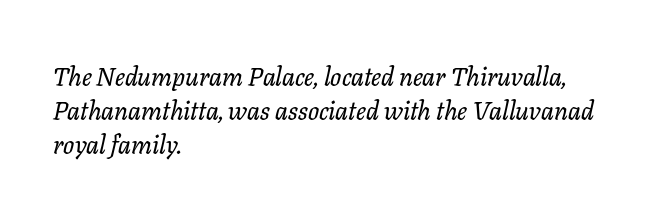
The image shows 26 px text type, italic (leaning right); set left-aligned, normal line spacing (1.31x), normal letter spacing, not underlined.
